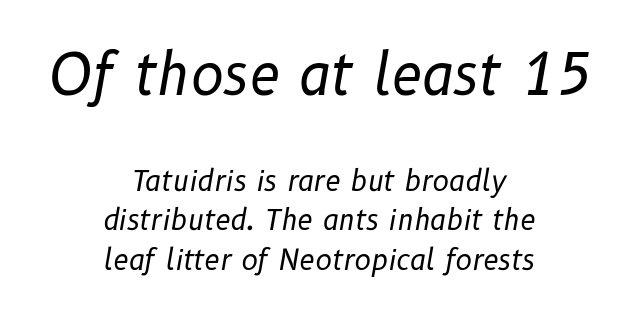
The image shows 56 px regular-weight type, italic (leaning right); set centered, normal line spacing (1.4x), normal letter spacing, not underlined; the first (top) block is 2.0x larger; low stroke contrast and a medium x-height.
